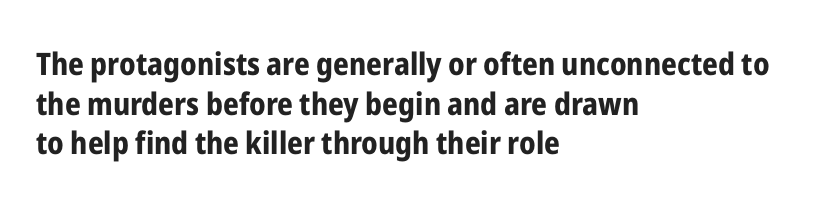
{"serif": "no", "italic": "no", "bold": "yes", "weight": "bold", "width": "condensed", "stroke_contrast": "low", "x_height": "medium", "monospaced": "no", "underline": "no", "align": "left", "line_spacing": "normal", "line_spacing_ratio": 1.28, "letter_spacing": "normal", "letter_spacing_em": 0.0, "glyph_px": 31}
